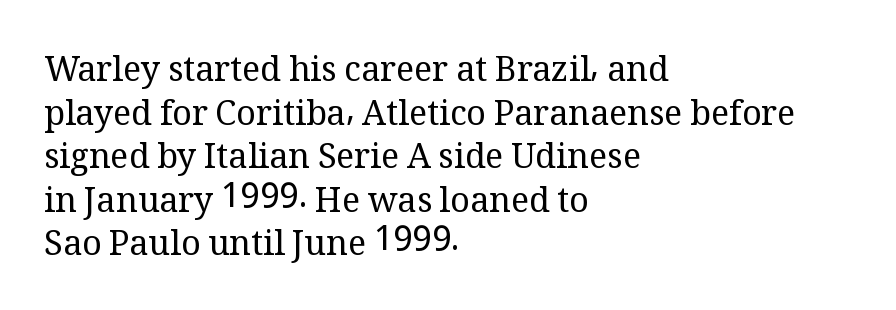
Q: Is the text bold? A: No.
Q: Is the text italic (slanted)? A: No, it is upright.
Q: Is the typeface a serif or a sans-serif typeface? A: Serif.
Q: Is the text underlined? A: No.
Q: How is the paragraph aligned? A: Left-aligned.
Q: Is the spacing between letters normal or unusually wide? A: Normal.
Q: Is the spacing between lines tight, normal or loose? A: Normal.
Q: Width (condensed, normal, or wide)? A: Normal.
Q: Stroke contrast? A: Medium.
Q: x-height? A: Medium.
Q: Monospaced? A: No.
